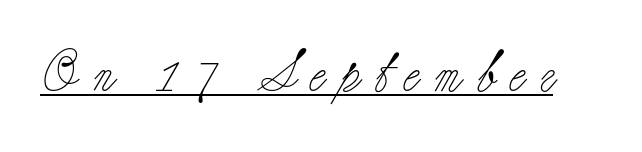
{"serif": "yes", "bold": "no", "weight": "light", "width": "normal", "stroke_contrast": "low", "x_height": "small", "monospaced": "no", "underline": "yes", "letter_spacing": "wide", "letter_spacing_em": 0.36, "glyph_px": 42}
